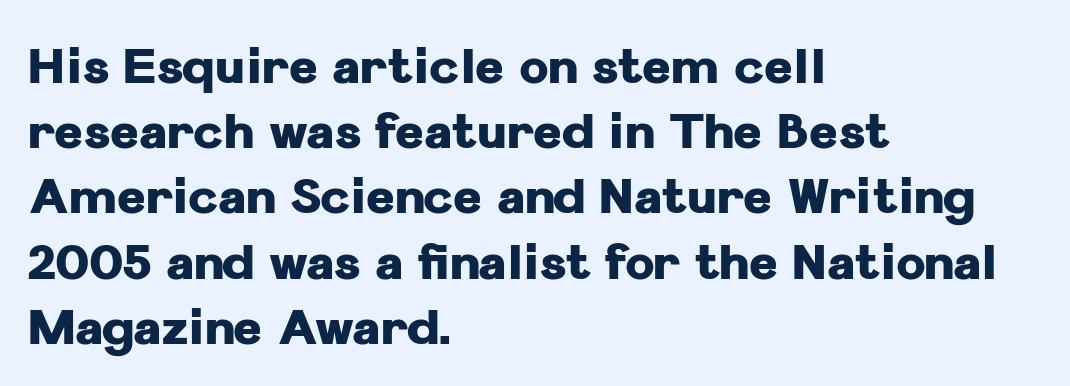
Q: Is the text bold? A: Yes.
Q: Is the text italic (slanted)? A: No, it is upright.
Q: Is the typeface a serif or a sans-serif typeface? A: Sans-serif.
Q: Is the text underlined? A: No.
Q: How is the paragraph aligned? A: Left-aligned.
Q: Is the spacing between letters normal or unusually wide? A: Normal.
Q: Is the spacing between lines tight, normal or loose? A: Normal.
Q: Width (condensed, normal, or wide)? A: Normal.
Q: Stroke contrast? A: Low.
Q: x-height? A: Medium.
Q: Monospaced? A: No.
